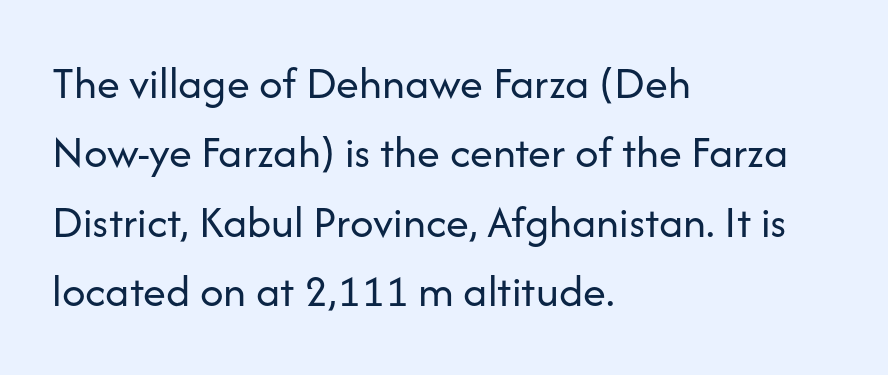
Q: Is the text bold? A: No.
Q: Is the text italic (slanted)? A: No, it is upright.
Q: Is the typeface a serif or a sans-serif typeface? A: Sans-serif.
Q: Is the text underlined? A: No.
Q: How is the paragraph aligned? A: Left-aligned.
Q: Is the spacing between letters normal or unusually wide? A: Normal.
Q: Is the spacing between lines tight, normal or loose? A: Normal.
Q: Width (condensed, normal, or wide)? A: Normal.
Q: Stroke contrast? A: Low.
Q: x-height? A: Medium.
Q: Monospaced? A: No.
